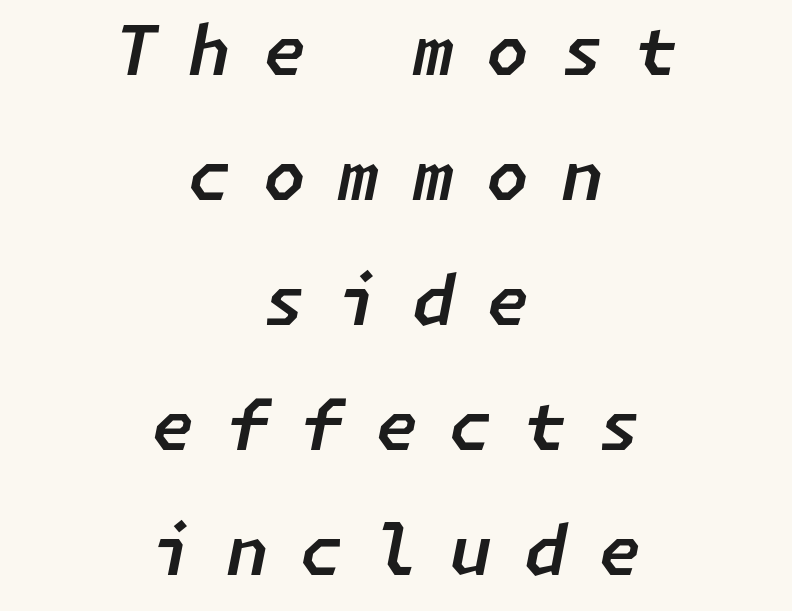
The image shows 69 px text type, italic (leaning right); set centered, line spacing 1.81x, unusually wide letter spacing (+0.46 em), not underlined; low stroke contrast and a medium x-height.
